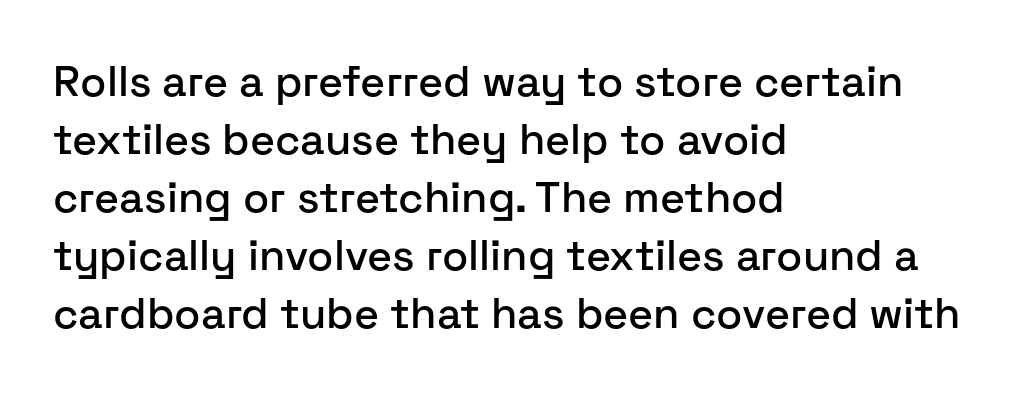
If you drew a line through each stem, it would be perfectly vertical. Spacing verdict: proportional, widths tailored to each character. Descenders hang freely into open space. The lines sit at an ordinary, default distance from one another. Between one letter and the next there's only the usual sliver of space.
